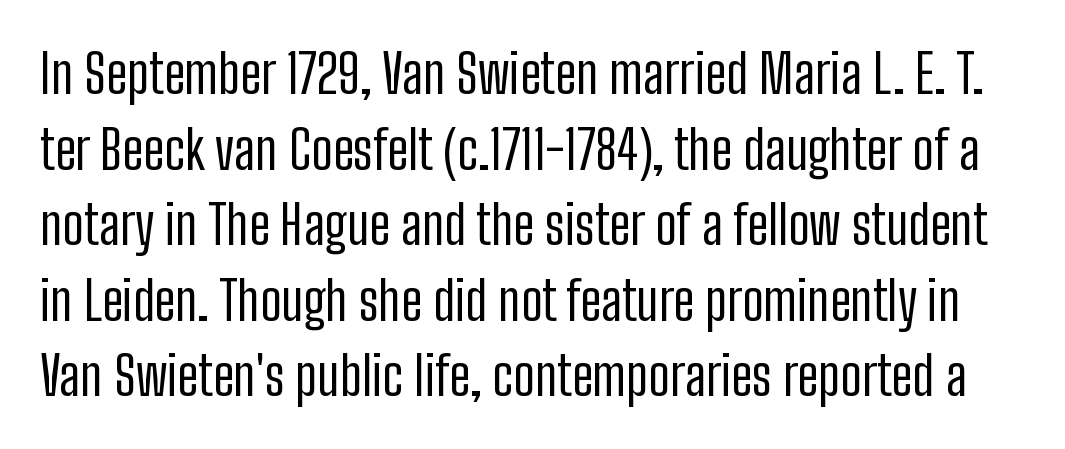
{"serif": "no", "italic": "no", "bold": "no", "weight": "regular", "width": "condensed", "stroke_contrast": "low", "x_height": "medium", "monospaced": "no", "underline": "no", "line_spacing": "normal", "line_spacing_ratio": 1.4, "letter_spacing": "normal", "letter_spacing_em": 0.0, "glyph_px": 54}
